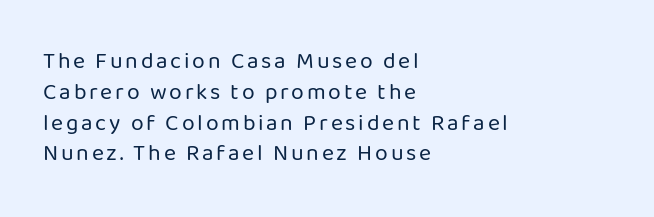
Glance below the letters and you will spot only blank space. The setting favours the left margin, as ordinary paragraphs usually do. Leading: standard. Ascenders rise straight up at ninety degrees. The characters are drawn with everyday or finer stroke widths.
